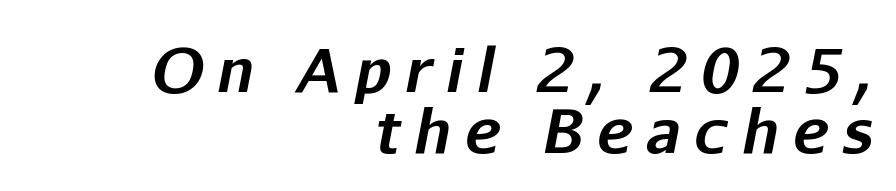
The image shows 60 px bold type, italic (leaning right); set right-aligned, tight line spacing (1.01x), unusually wide letter spacing (+0.23 em), not underlined; low stroke contrast and a medium x-height.
